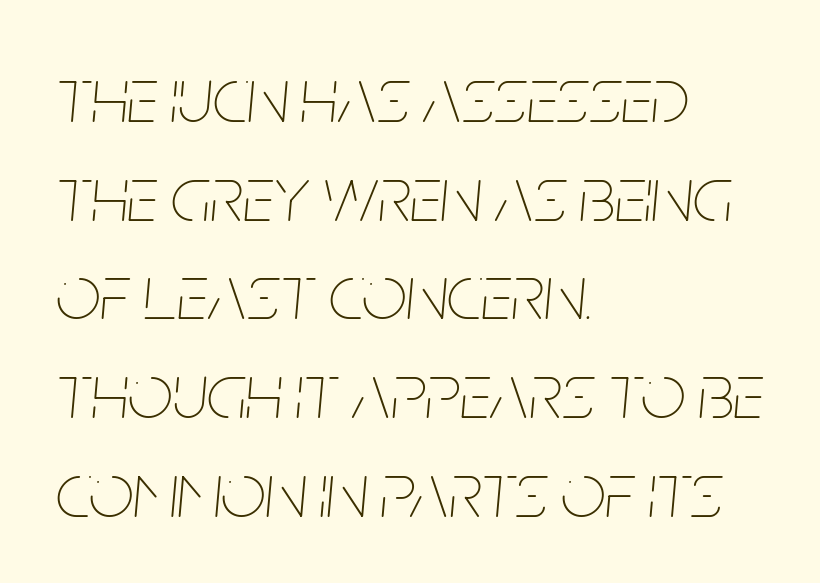
Q: Is the text bold? A: No.
Q: Is the text italic (slanted)? A: Yes, it leans right by about 5 degrees.
Q: Is the text underlined? A: No.
Q: How is the paragraph aligned? A: Left-aligned.
Q: Is the spacing between letters normal or unusually wide? A: Normal.
Q: Is the spacing between lines tight, normal or loose? A: Normal.
Q: Width (condensed, normal, or wide)? A: Condensed.
Q: Stroke contrast? A: Low.
Q: x-height? A: Large.
Q: Monospaced? A: No.
